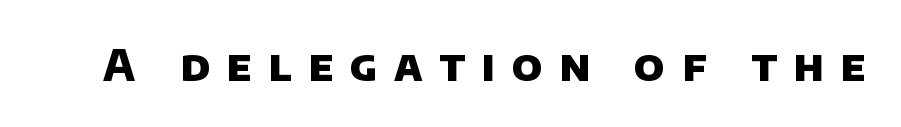
Q: Is the text bold? A: Yes.
Q: Is the typeface a serif or a sans-serif typeface? A: Sans-serif.
Q: Is the text underlined? A: No.
Q: Is the spacing between letters normal or unusually wide? A: Unusually wide.
Q: Width (condensed, normal, or wide)? A: Normal.
Q: Stroke contrast? A: Low.
Q: x-height? A: Large.
Q: Monospaced? A: No.
